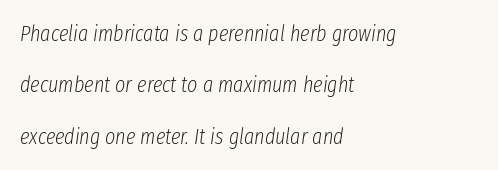
Q: Is the text bold? A: No.
Q: Is the text italic (slanted)? A: Yes, it leans right by about 8 degrees.
Q: Is the text underlined? A: No.
Q: How is the paragraph aligned? A: Left-aligned.
Q: Is the spacing between letters normal or unusually wide? A: Normal.
Q: Is the spacing between lines tight, normal or loose? A: Loose.
